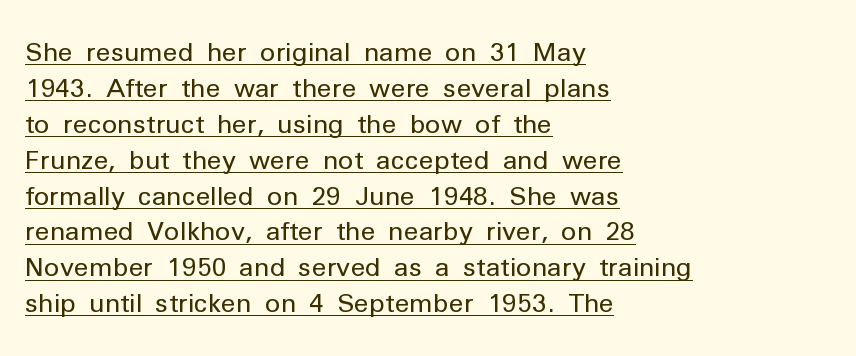
Caption: standard tracking, unaltered. Horizontal alignment here is leftward, the default for most running prose. Do the letters lean? They stand straight. The space between consecutive lines is moderate. The words here are underlined. The face looks like a standard text weight, possibly lighter.
